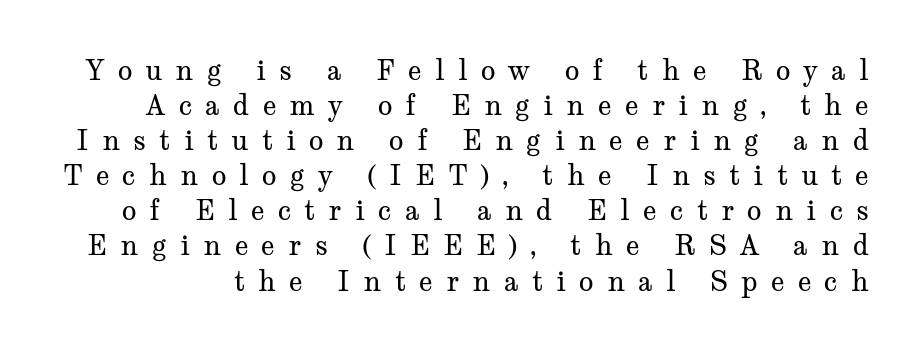
{"italic": "no", "bold": "no", "underline": "no", "line_spacing": "normal", "line_spacing_ratio": 1.3, "letter_spacing": "wide", "letter_spacing_em": 0.49, "glyph_px": 27}
